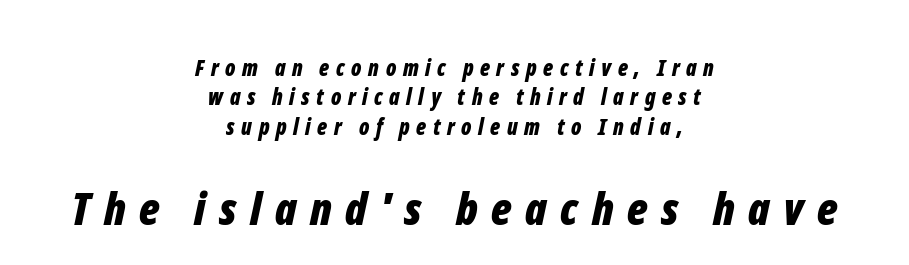
Unmarked baselines from the first word to the last. Layout note: lines centered. A typesetter would call this proportional, since set widths differ per character. Does the leading feel generous? No, just average. Of the two passages, the one underneath uses the larger point size. Compared with typical body copy, the letter spacing here is much looser.
